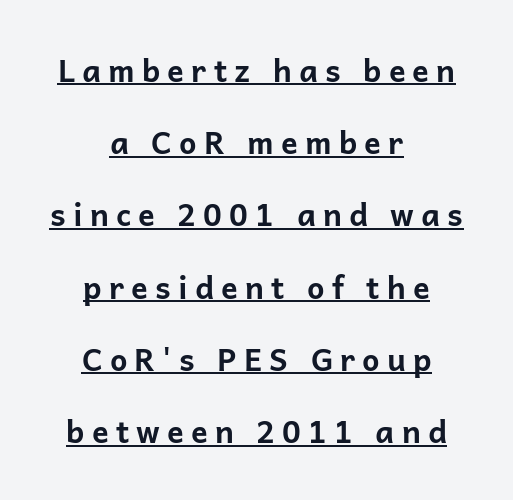
Looks like regular typesetting: each glyph gets only the width it needs. The string is rendered with underlining switched on. The typography opts for an upright posture over an oblique one. Typeset on center — no edge is straight. The line texture is sparse and dotted thanks to wide tracking. Typographic density is high because the face is bold.
